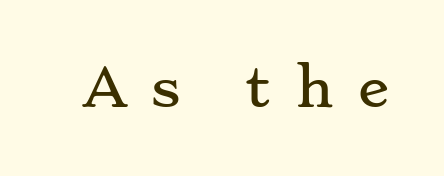
{"serif": "yes", "italic": "no", "width": "wide", "stroke_contrast": "low", "x_height": "small", "monospaced": "no", "underline": "no", "letter_spacing": "wide", "letter_spacing_em": 0.46, "glyph_px": 52}
